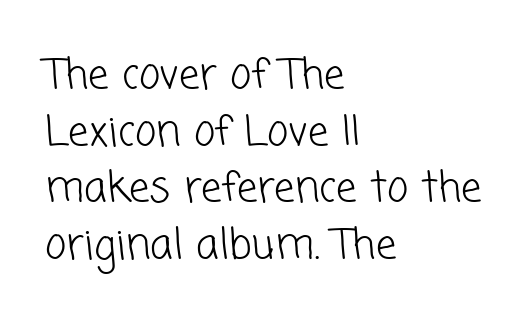
The image shows 41 px light sans-serif type; set left-aligned, normal line spacing (1.38x), normal letter spacing, not underlined; low stroke contrast and a medium x-height.
